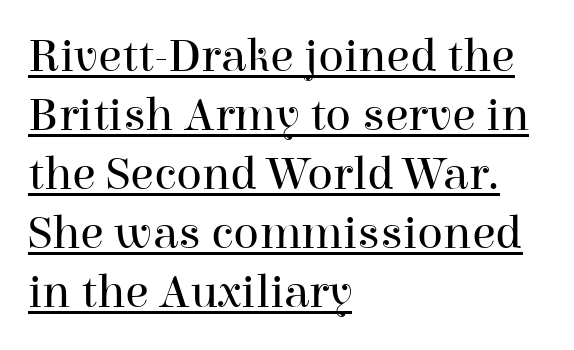
The image shows 48 px regular-weight serif type, upright; set left-aligned, line spacing 1.23x, normal letter spacing, underlined; high stroke contrast and a medium x-height.
